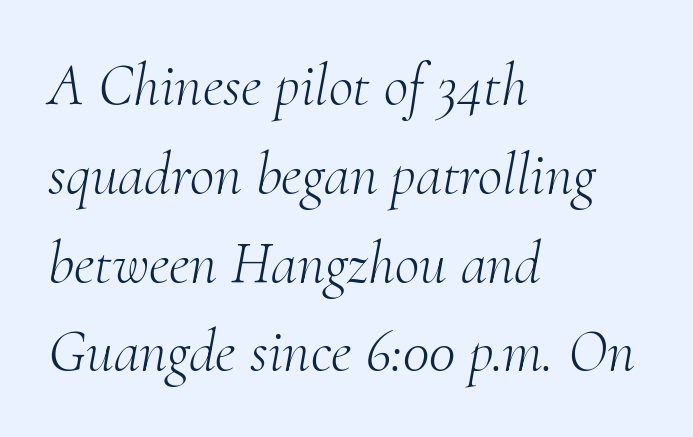
{"serif": "yes", "italic": "yes", "lean": "right", "slant_degrees": 10, "bold": "no", "weight": "light", "width": "normal", "stroke_contrast": "medium", "x_height": "small", "monospaced": "no", "underline": "no", "align": "left", "line_spacing": "normal", "line_spacing_ratio": 1.48, "letter_spacing": "normal", "letter_spacing_em": 0.0, "glyph_px": 60}
